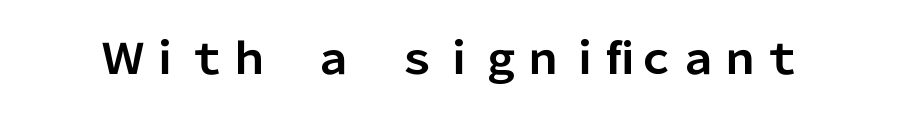
Clear beneath every line of the passage. What kind of face is this? One without serifs — a sans. Is the type bold? Yes — the strokes are clearly thick and heavy. Think of a printed novel: that variable character pitch is what you see here. The specimen reads as upright at a glance.
